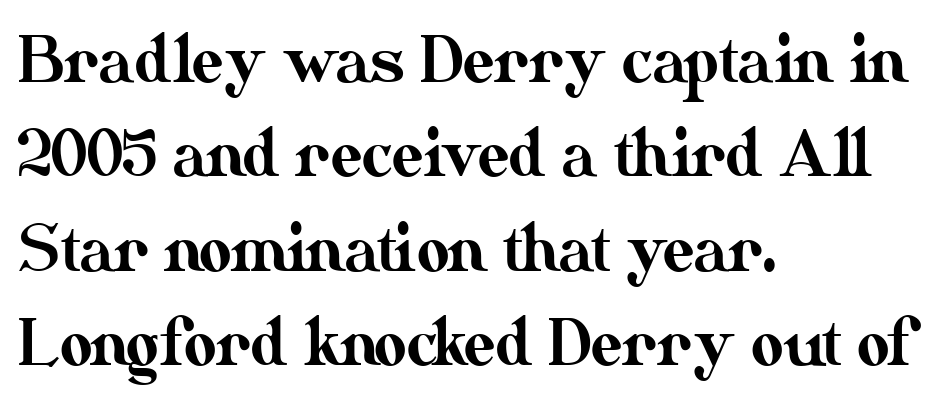
Q: Is the text italic (slanted)? A: No, it is upright.
Q: Is the text underlined? A: No.
Q: How is the paragraph aligned? A: Left-aligned.
Q: Is the spacing between letters normal or unusually wide? A: Normal.
Q: Is the spacing between lines tight, normal or loose? A: Normal.
Q: Width (condensed, normal, or wide)? A: Normal.
Q: Stroke contrast? A: Medium.
Q: x-height? A: Small.
Q: Monospaced? A: No.
